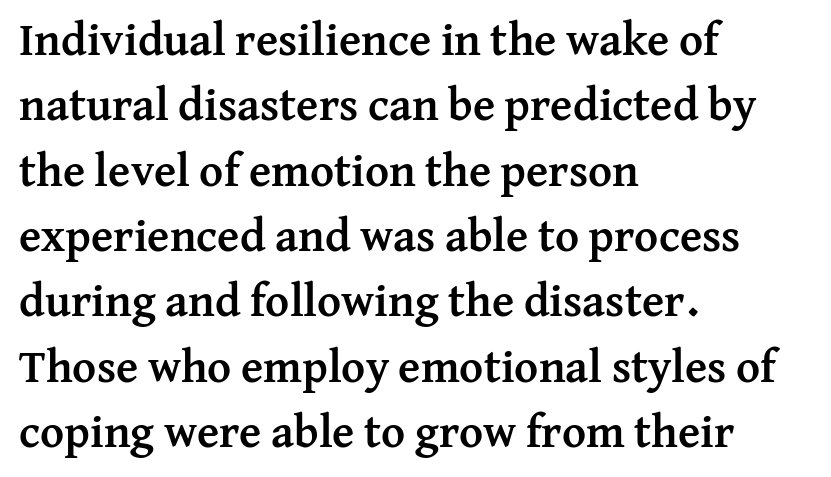
Vertically, the passage feels balanced, rows spaced as you'd expect. Is this a fixed-width face? No — the glyphs have proportional, varying widths. The strip under each line holds only bare page. Look at the tracking — it's just the regular setting, nothing added.
